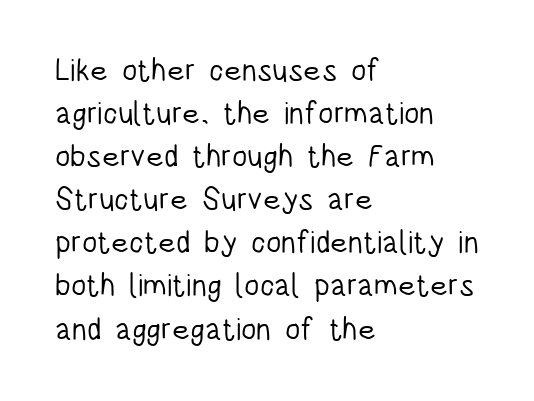
{"serif": "no", "italic": "no", "bold": "no", "weight": "light", "width": "condensed", "stroke_contrast": "low", "x_height": "large", "monospaced": "no", "underline": "no", "align": "left", "line_spacing": "normal", "line_spacing_ratio": 1.39, "letter_spacing": "normal", "letter_spacing_em": 0.0, "glyph_px": 31}
